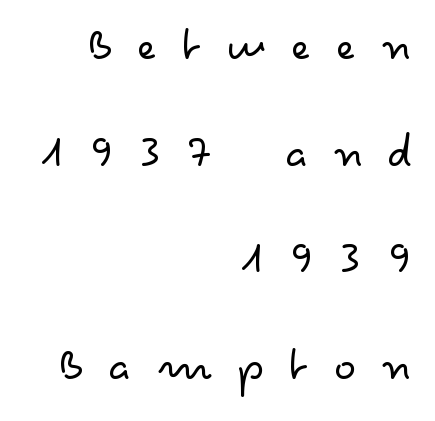
The image shows 52 px light, wide sans-serif type, upright; set right-aligned, loose line spacing (2.05x), unusually wide letter spacing (+0.47 em), not underlined; low stroke contrast and a small x-height.
